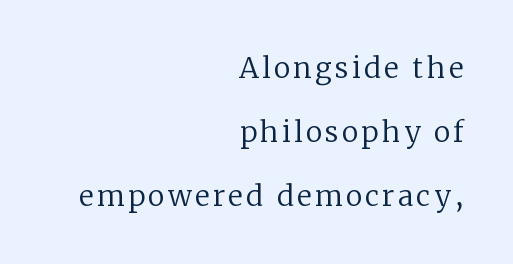
Letterform terminals end in serifs throughout the passage. Caption: multi-line text, flush right, ragged left. Each stroke keeps to a modest, everyday thickness or less. These lines are rendered in a variable-pitch font. Posture: upright roman.
